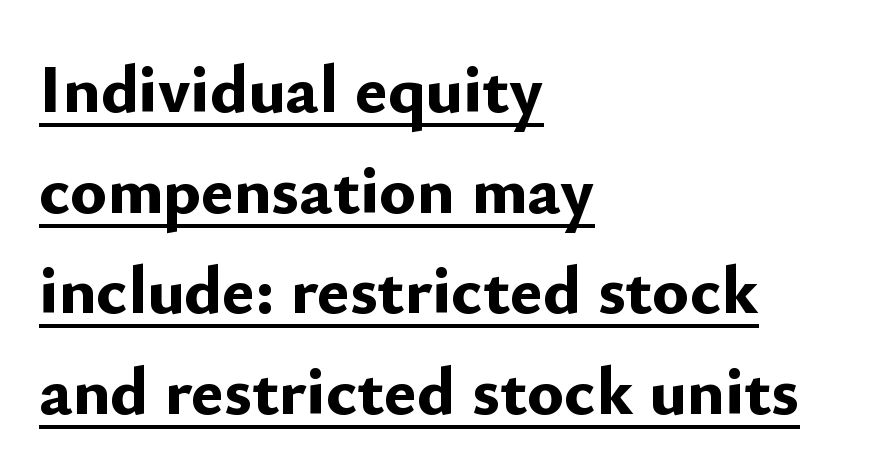
Q: Is the text bold? A: Yes.
Q: Is the text italic (slanted)? A: No, it is upright.
Q: Is the typeface a serif or a sans-serif typeface? A: Sans-serif.
Q: Is the text underlined? A: Yes.
Q: How is the paragraph aligned? A: Left-aligned.
Q: Is the spacing between letters normal or unusually wide? A: Normal.
Q: Is the spacing between lines tight, normal or loose? A: Normal.
Q: Width (condensed, normal, or wide)? A: Normal.
Q: Stroke contrast? A: Low.
Q: x-height? A: Small.
Q: Monospaced? A: No.
